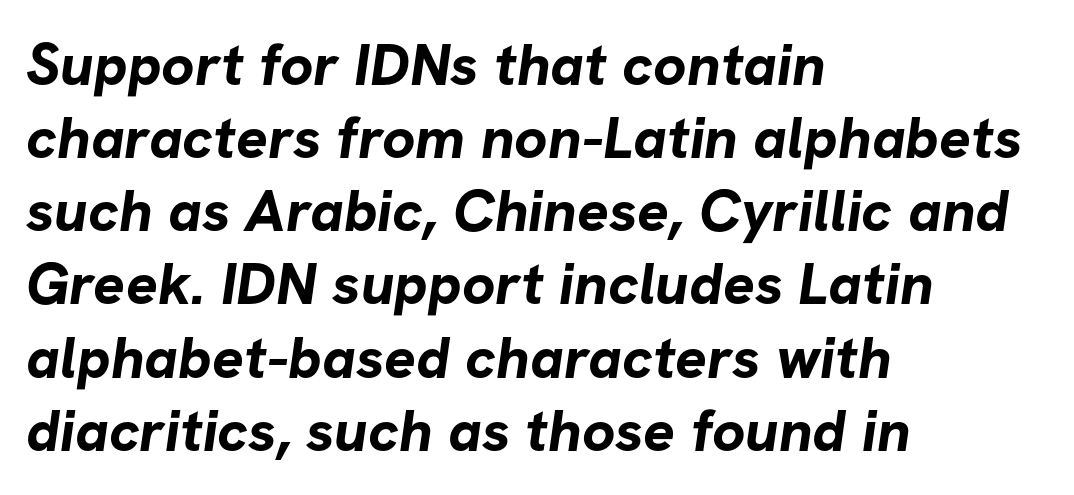
{"serif": "no", "bold": "yes", "weight": "bold", "width": "normal", "stroke_contrast": "low", "x_height": "medium", "monospaced": "no", "underline": "no", "align": "left", "line_spacing_ratio": 1.24, "letter_spacing": "normal", "letter_spacing_em": 0.0, "glyph_px": 59}
